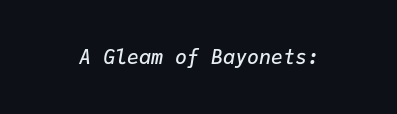
The image shows 20 px text type, italic (leaning right); set normal letter spacing, not underlined.
